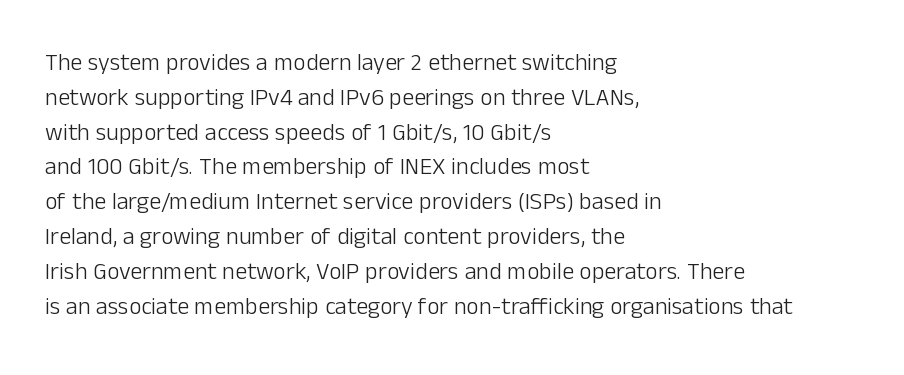
Q: Is the text bold? A: No.
Q: Is the text italic (slanted)? A: No, it is upright.
Q: Is the text underlined? A: No.
Q: How is the paragraph aligned? A: Left-aligned.
Q: Is the spacing between letters normal or unusually wide? A: Normal.
Q: Is the spacing between lines tight, normal or loose? A: Normal.
